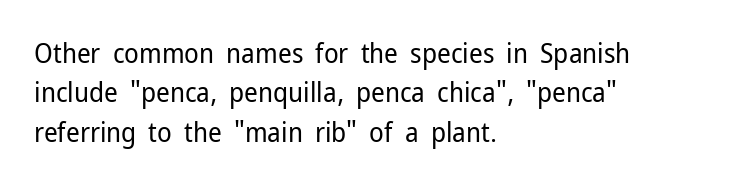
The image shows 27 px text type, upright; set left-aligned, normal line spacing (1.46x), normal letter spacing, not underlined.
